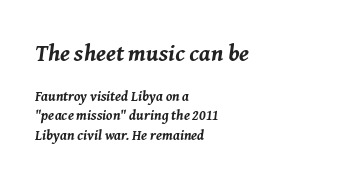
The image shows 23 px bold type, italic (leaning right); set left-aligned, normal line spacing (1.38x), normal letter spacing, not underlined; the first (top) block is 1.64x larger.
